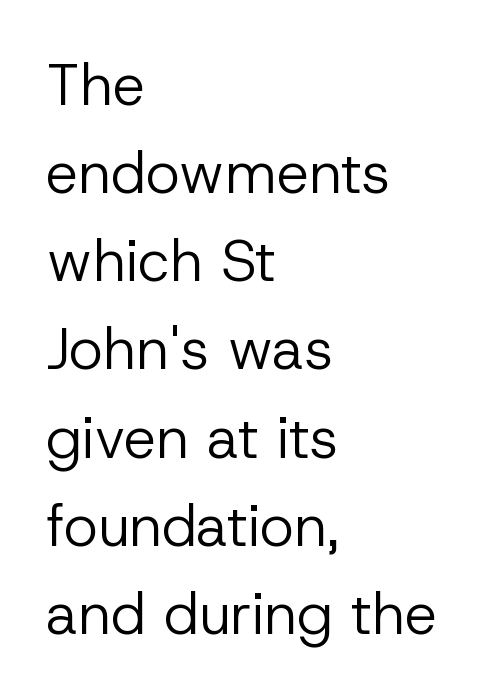
Q: Is the text bold? A: No.
Q: Is the text italic (slanted)? A: No, it is upright.
Q: Is the typeface a serif or a sans-serif typeface? A: Sans-serif.
Q: Is the text underlined? A: No.
Q: How is the paragraph aligned? A: Left-aligned.
Q: Is the spacing between letters normal or unusually wide? A: Normal.
Q: Is the spacing between lines tight, normal or loose? A: Normal.
Q: Width (condensed, normal, or wide)? A: Normal.
Q: Stroke contrast? A: Low.
Q: x-height? A: Medium.
Q: Monospaced? A: No.
